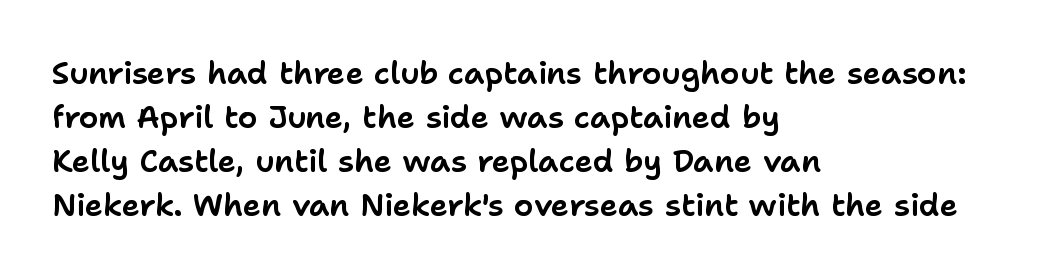
{"serif": "no", "italic": "no", "width": "normal", "stroke_contrast": "low", "x_height": "medium", "monospaced": "no", "underline": "no", "align": "left", "line_spacing": "normal", "line_spacing_ratio": 1.42, "letter_spacing": "normal", "letter_spacing_em": 0.0, "glyph_px": 31}
